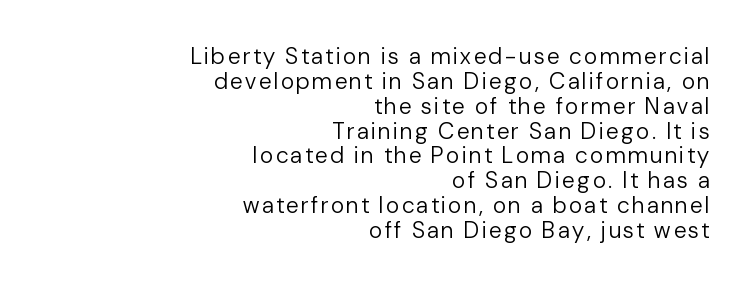
The image shows 23 px text type, upright; set right-aligned, tight line spacing (1.08x), not underlined.
